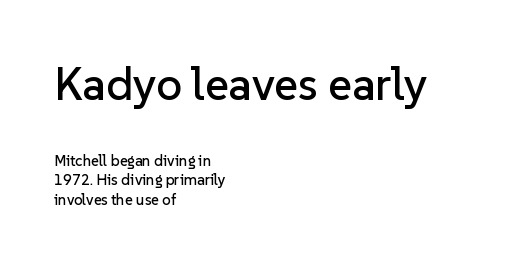
Q: Is the text italic (slanted)? A: No, it is upright.
Q: Is the typeface a serif or a sans-serif typeface? A: Sans-serif.
Q: Is the text underlined? A: No.
Q: How is the paragraph aligned? A: Left-aligned.
Q: Is the spacing between letters normal or unusually wide? A: Normal.
Q: Is the spacing between lines tight, normal or loose? A: Normal.
Q: Which block of text is set in a larger size, the first (top) or the second (bottom)? A: The first (top) one.
Q: Width (condensed, normal, or wide)? A: Normal.
Q: Stroke contrast? A: Low.
Q: x-height? A: Medium.
Q: Monospaced? A: No.
